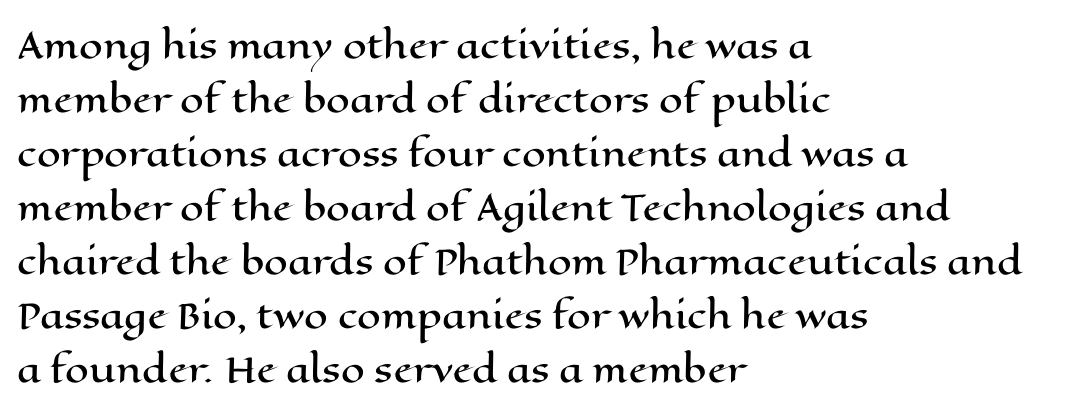
The image shows 34 px wide type, upright; set left-aligned, normal line spacing (1.59x), normal letter spacing, not underlined; high stroke contrast and a medium x-height.
